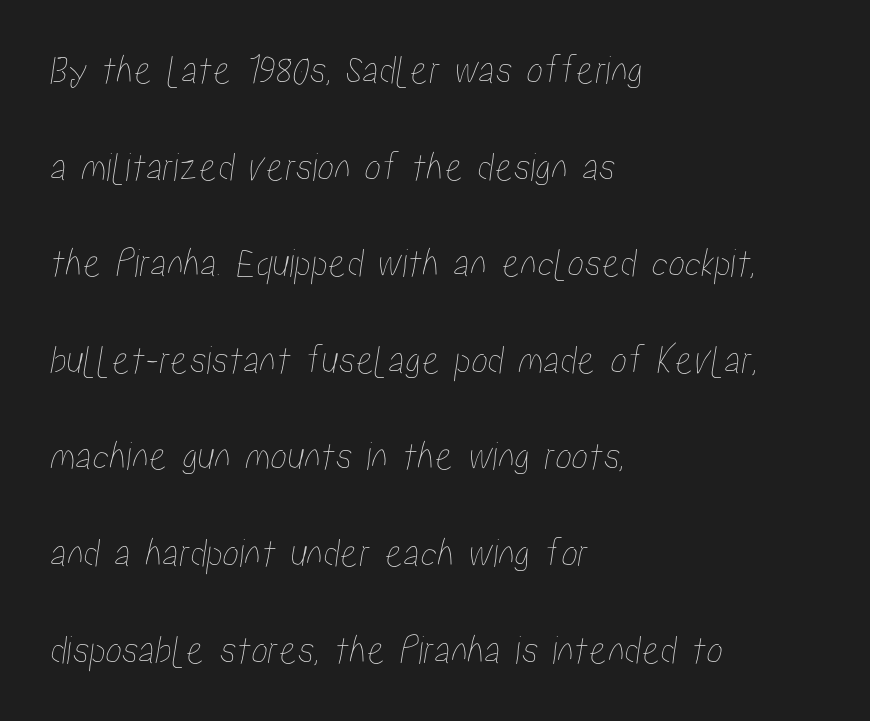
In terms of leading, this rendering errs on the spacious side. Character widths vary here, with narrow letters taking less room than wide ones. A bare baseline throughout the passage. Left-aligned paragraph, ragged on the right. The letterforms sit shoulder to shoulder at normal distance.
